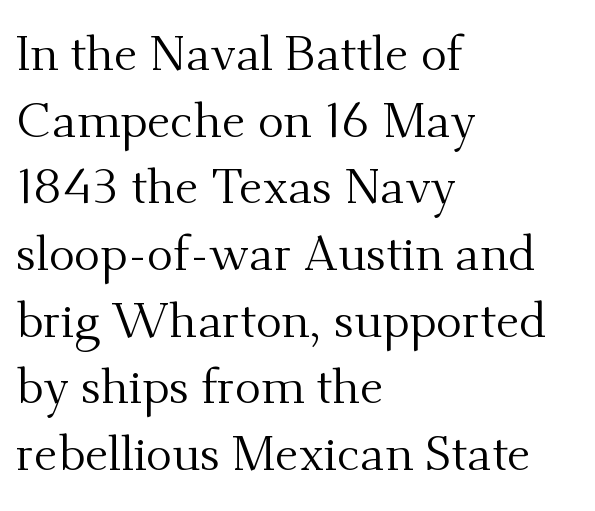
The image shows 49 px regular-weight serif type, upright; set left-aligned, normal line spacing (1.36x), normal letter spacing, not underlined; medium stroke contrast and a small x-height.
